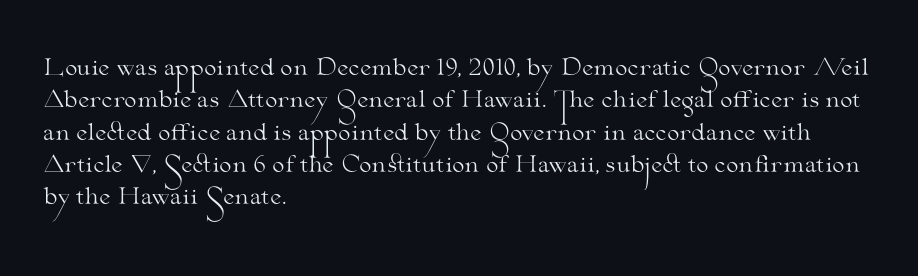
{"italic": "no", "bold": "no", "underline": "no", "align": "left", "line_spacing": "normal", "line_spacing_ratio": 1.47, "letter_spacing": "normal", "letter_spacing_em": 0.0, "glyph_px": 22}
